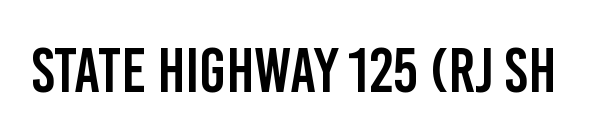
Q: Is the text italic (slanted)? A: No, it is upright.
Q: Is the typeface a serif or a sans-serif typeface? A: Sans-serif.
Q: Is the text underlined? A: No.
Q: Is the spacing between letters normal or unusually wide? A: Normal.
Q: Width (condensed, normal, or wide)? A: Condensed.
Q: Stroke contrast? A: Low.
Q: x-height? A: Large.
Q: Monospaced? A: No.
